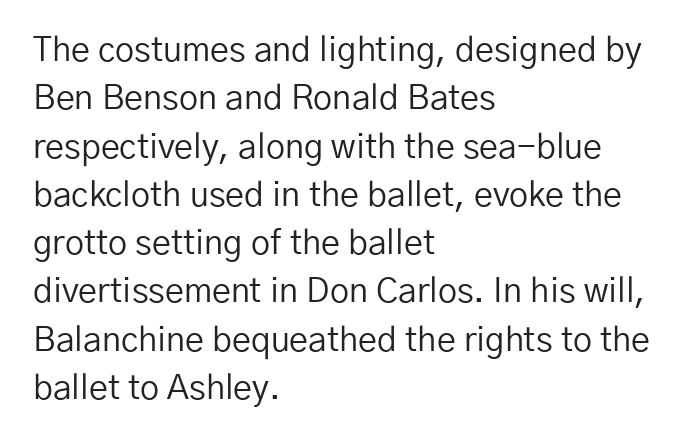
The image shows 34 px regular-weight sans-serif type, upright; set left-aligned, normal line spacing (1.42x), normal letter spacing, not underlined; low stroke contrast and a medium x-height.
